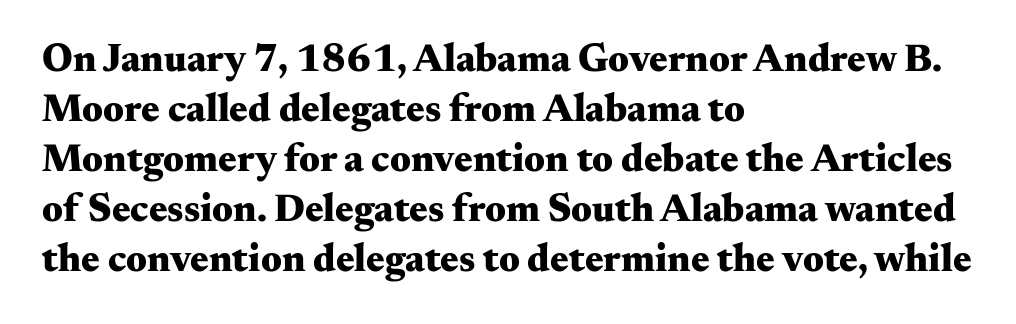
{"serif": "yes", "italic": "no", "bold": "yes", "weight": "heavy", "width": "wide", "stroke_contrast": "medium", "x_height": "small", "monospaced": "no", "underline": "no", "align": "left", "line_spacing": "normal", "line_spacing_ratio": 1.28, "letter_spacing": "normal", "letter_spacing_em": 0.0, "glyph_px": 39}
